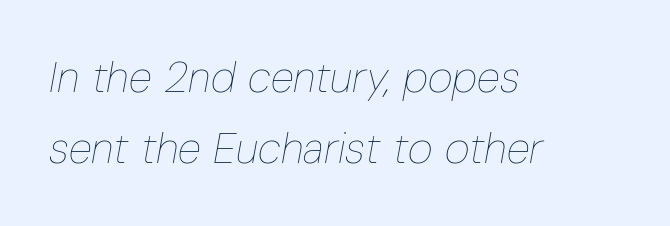
Q: Is the text bold? A: No.
Q: Is the text italic (slanted)? A: Yes, it leans right by about 10 degrees.
Q: Is the text underlined? A: No.
Q: How is the paragraph aligned? A: Left-aligned.
Q: Is the spacing between letters normal or unusually wide? A: Normal.
Q: Is the spacing between lines tight, normal or loose? A: Normal.
Q: Width (condensed, normal, or wide)? A: Condensed.
Q: Stroke contrast? A: Low.
Q: x-height? A: Medium.
Q: Monospaced? A: No.
